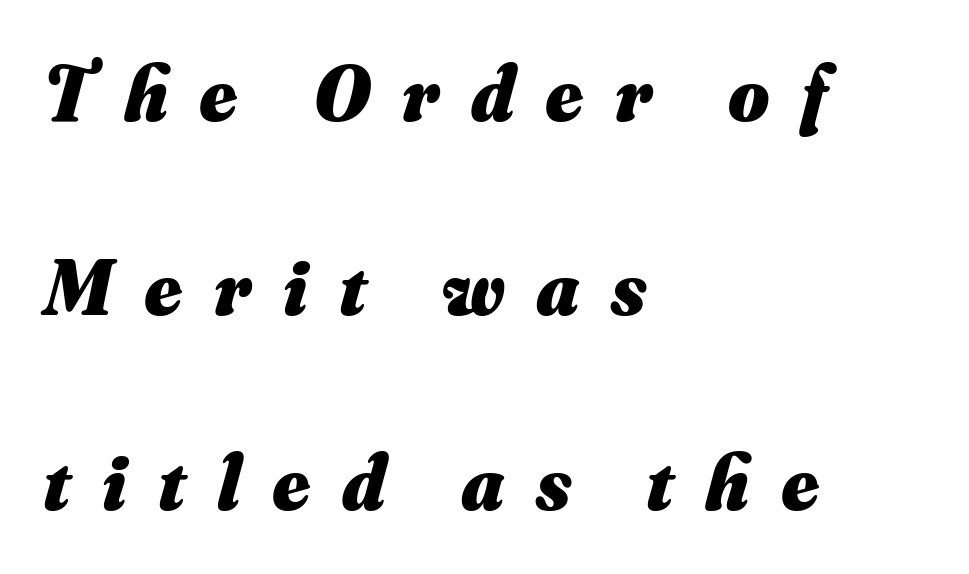
Q: Is the text bold? A: Yes.
Q: Is the text italic (slanted)? A: Yes, it leans right by about 16 degrees.
Q: Is the text underlined? A: No.
Q: How is the paragraph aligned? A: Left-aligned.
Q: Is the spacing between letters normal or unusually wide? A: Unusually wide.
Q: Is the spacing between lines tight, normal or loose? A: Loose.
Q: Width (condensed, normal, or wide)? A: Normal.
Q: Stroke contrast? A: Medium.
Q: x-height? A: Small.
Q: Monospaced? A: No.
